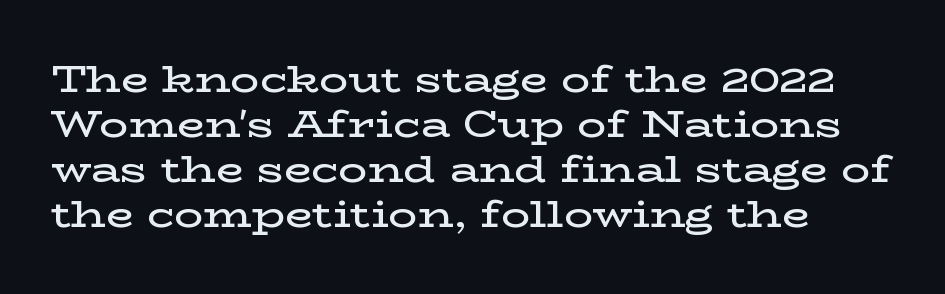
The image shows 36 px semibold, wide serif type, upright; set left-aligned, normal line spacing (1.25x), normal letter spacing, not underlined; low stroke contrast and a medium x-height.
